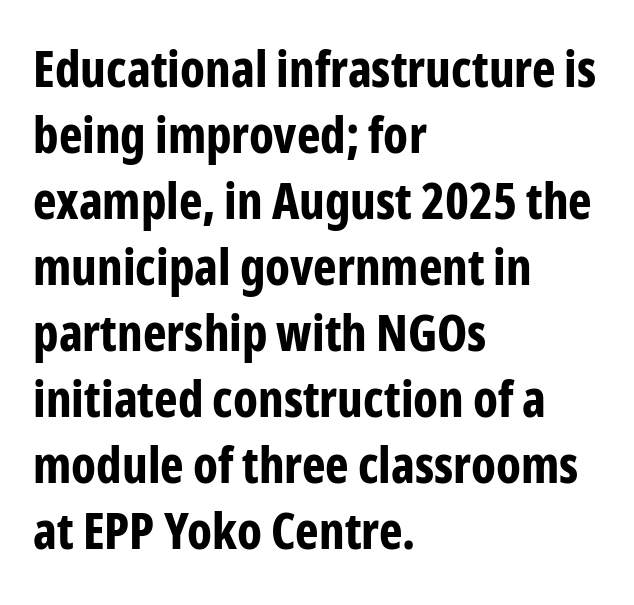
These lines stack with their left ends in a neat column. Does the weight exceed regular? Yes, all the way to bold. Note: no serifs on the glyphs. Decoration check: the copy has no underline. The letterforms sit shoulder to shoulder at normal distance. How would I describe the line gaps? Plain and ordinary.
